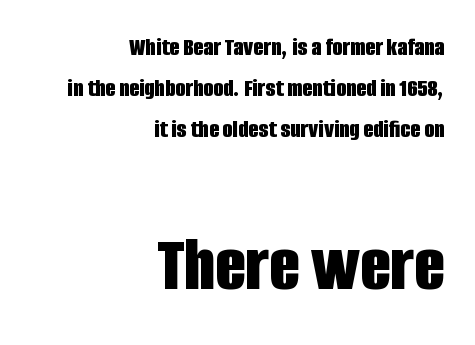
Q: Is the text bold? A: Yes.
Q: Is the text italic (slanted)? A: No, it is upright.
Q: Is the typeface a serif or a sans-serif typeface? A: Sans-serif.
Q: Is the text underlined? A: No.
Q: How is the paragraph aligned? A: Right-aligned.
Q: Is the spacing between letters normal or unusually wide? A: Normal.
Q: Is the spacing between lines tight, normal or loose? A: Normal.
Q: Which block of text is set in a larger size, the first (top) or the second (bottom)? A: The second (bottom) one.
Q: Width (condensed, normal, or wide)? A: Condensed.
Q: Stroke contrast? A: Low.
Q: x-height? A: Large.
Q: Monospaced? A: No.
